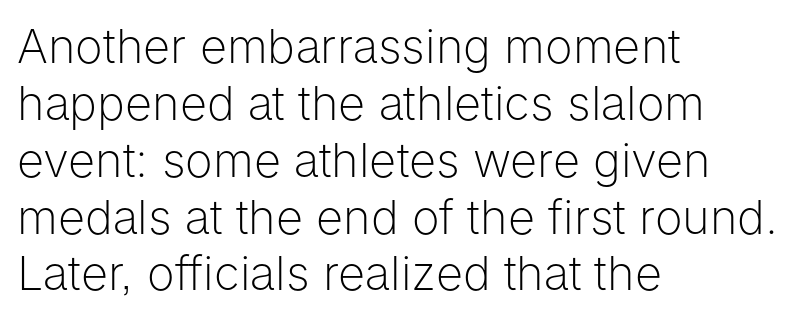
The rendering shows plain stroke endings on the letterforms — a sans-serif design. Tracking here is standard; glyphs follow each other at the usual distance. Think of a printed novel: that variable character pitch is what you see here. Each stroke keeps to a modest, everyday thickness or less.
